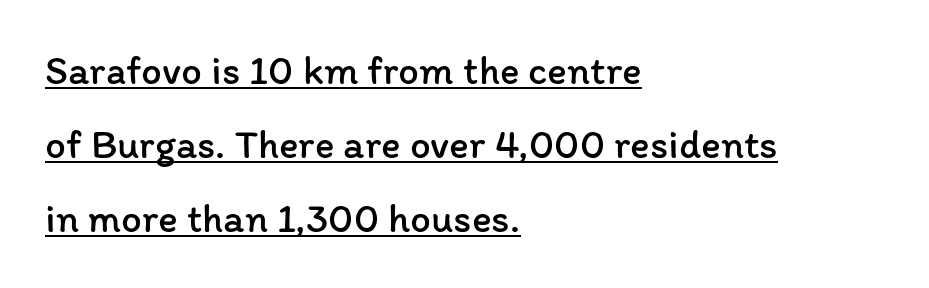
The image shows 41 px regular-weight type, upright; set left-aligned, line spacing 1.8x, normal letter spacing, underlined; low stroke contrast and a medium x-height.
